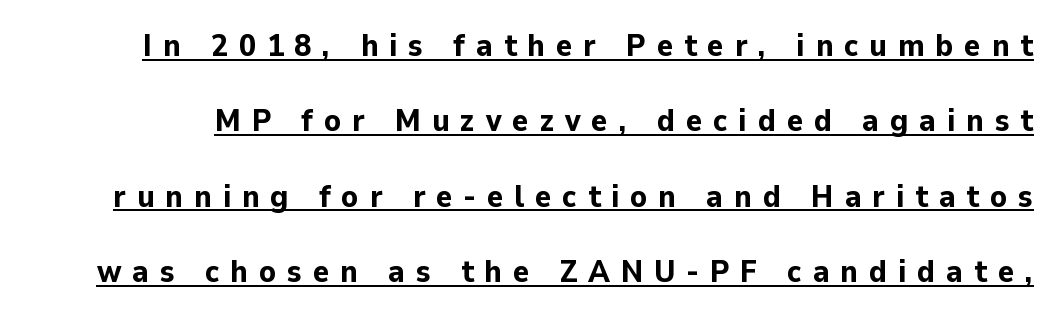
The image shows 31 px bold sans-serif type, upright; set loose line spacing (2.43x), unusually wide letter spacing (+0.35 em), underlined; low stroke contrast and a medium x-height.
